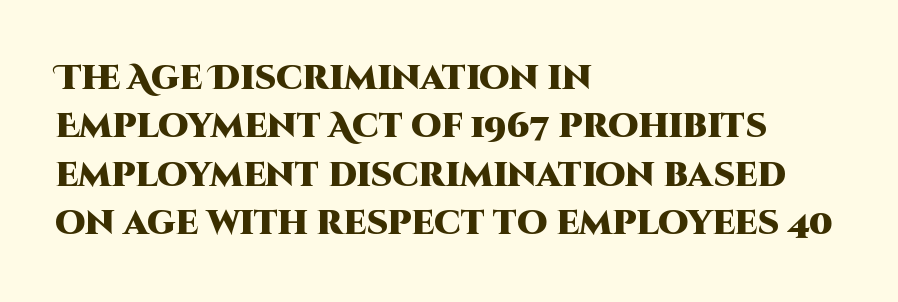
Q: Is the text bold? A: Yes.
Q: Is the text italic (slanted)? A: No, it is upright.
Q: Is the typeface a serif or a sans-serif typeface? A: Sans-serif.
Q: Is the text underlined? A: No.
Q: How is the paragraph aligned? A: Left-aligned.
Q: Is the spacing between letters normal or unusually wide? A: Normal.
Q: Is the spacing between lines tight, normal or loose? A: Normal.
Q: Width (condensed, normal, or wide)? A: Normal.
Q: Stroke contrast? A: High.
Q: x-height? A: Large.
Q: Monospaced? A: No.
